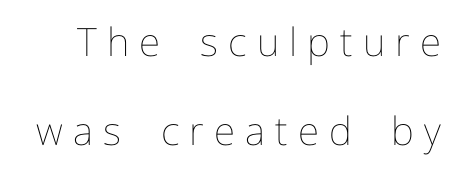
The image shows 39 px thin type, upright; set loose line spacing (2.27x), unusually wide letter spacing (+0.26 em), not underlined; low stroke contrast and a medium x-height.
